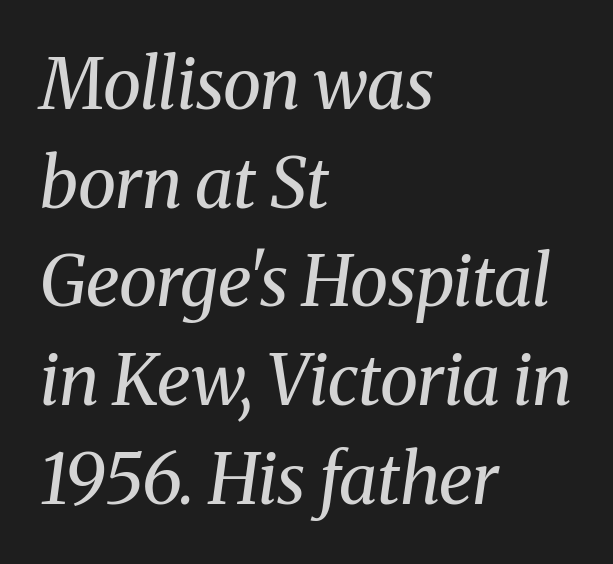
{"serif": "yes", "italic": "yes", "lean": "right", "slant_degrees": 8, "bold": "no", "weight": "regular", "width": "normal", "stroke_contrast": "medium", "x_height": "medium", "monospaced": "no", "underline": "no", "align": "left", "line_spacing": "normal", "line_spacing_ratio": 1.41, "letter_spacing": "normal", "letter_spacing_em": 0.0, "glyph_px": 70}
